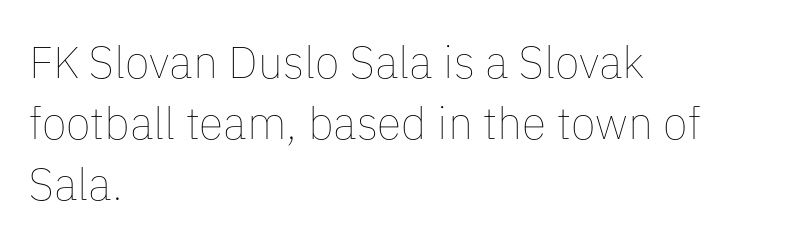
The image shows 45 px thin type, upright; set left-aligned, normal line spacing (1.36x), normal letter spacing, not underlined; low stroke contrast and a medium x-height.
